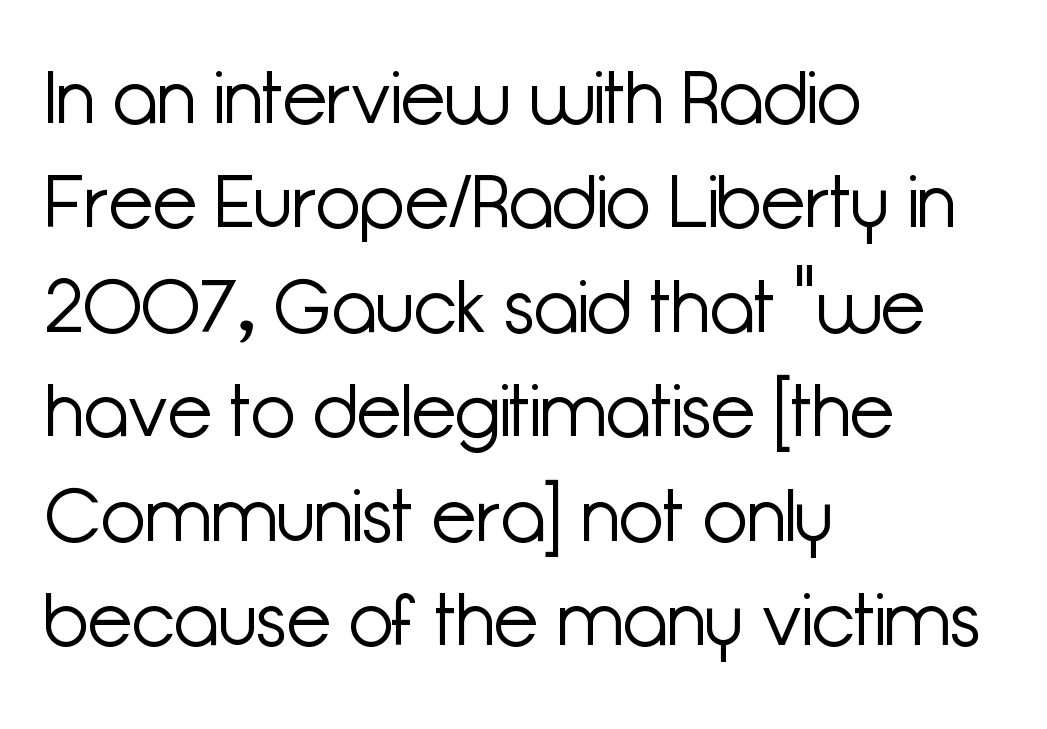
Has an underline been added? It has not. Casual observation: everything's shoved over to the left. This rendering leaves character spacing at its baseline value. Unlike italic type, these characters show no tilt at all. Stem width sits at or under what a default text font uses.
